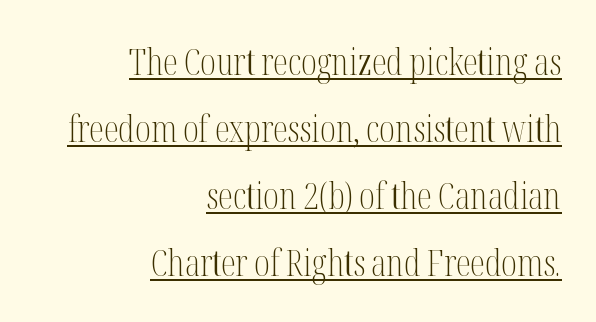
Q: Is the text bold? A: No.
Q: Is the text italic (slanted)? A: No, it is upright.
Q: Is the typeface a serif or a sans-serif typeface? A: Serif.
Q: Is the text underlined? A: Yes.
Q: How is the paragraph aligned? A: Right-aligned.
Q: Is the spacing between letters normal or unusually wide? A: Normal.
Q: Width (condensed, normal, or wide)? A: Condensed.
Q: Stroke contrast? A: Medium.
Q: x-height? A: Medium.
Q: Monospaced? A: No.
